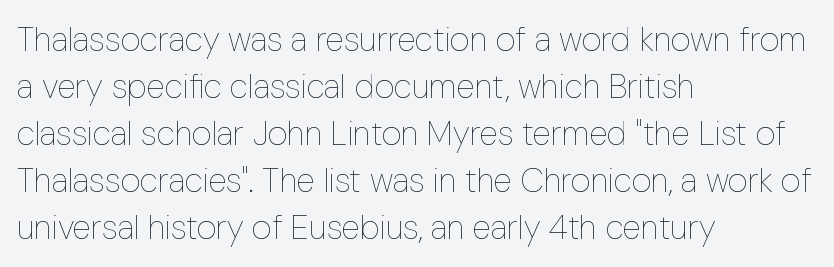
Weight class: somewhere from thin through regular. The glyphs are unaccompanied by any horizontal stroke below them. Ascenders rise straight up at ninety degrees. A typesetter would call this zero additional tracking.
